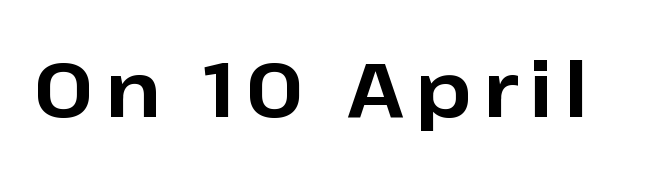
{"serif": "no", "italic": "no", "bold": "yes", "weight": "bold", "width": "normal", "stroke_contrast": "low", "x_height": "medium", "monospaced": "no", "underline": "no", "glyph_px": 77}
